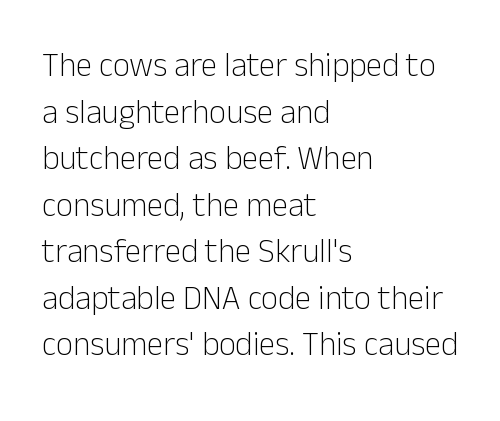
The passage shown is typed in a proportional face where columns would drift. The letters carry no serifs — their stems end cleanly without finishing strokes. Compared with typical paragraphs, the rows here are spaced about the same. The face used here is rendered with its standard letterfit. Bare-footed words on every line. The lettering stays uniformly vertical, giving the passage a roman look.
